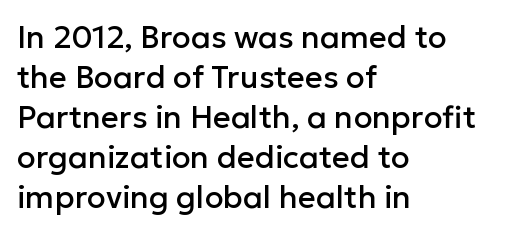
Q: Is the text italic (slanted)? A: No, it is upright.
Q: Is the typeface a serif or a sans-serif typeface? A: Sans-serif.
Q: Is the text underlined? A: No.
Q: How is the paragraph aligned? A: Left-aligned.
Q: Is the spacing between letters normal or unusually wide? A: Normal.
Q: Is the spacing between lines tight, normal or loose? A: Normal.
Q: Width (condensed, normal, or wide)? A: Normal.
Q: Stroke contrast? A: Low.
Q: x-height? A: Medium.
Q: Monospaced? A: No.
